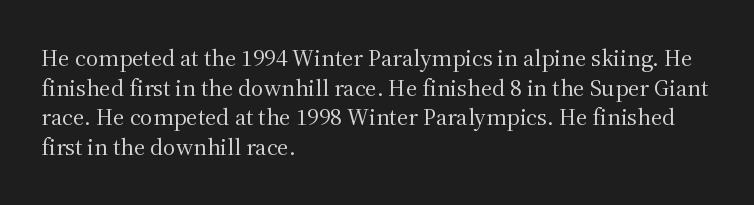
Q: Is the text bold? A: No.
Q: Is the text italic (slanted)? A: No, it is upright.
Q: Is the text underlined? A: No.
Q: How is the paragraph aligned? A: Left-aligned.
Q: Is the spacing between letters normal or unusually wide? A: Normal.
